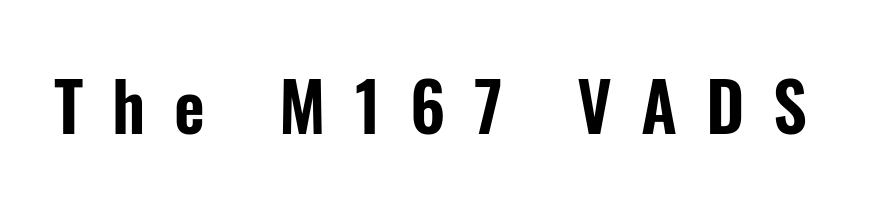
{"serif": "no", "italic": "no", "width": "condensed", "stroke_contrast": "low", "x_height": "medium", "monospaced": "no", "underline": "no", "letter_spacing": "wide", "letter_spacing_em": 0.43, "glyph_px": 67}
